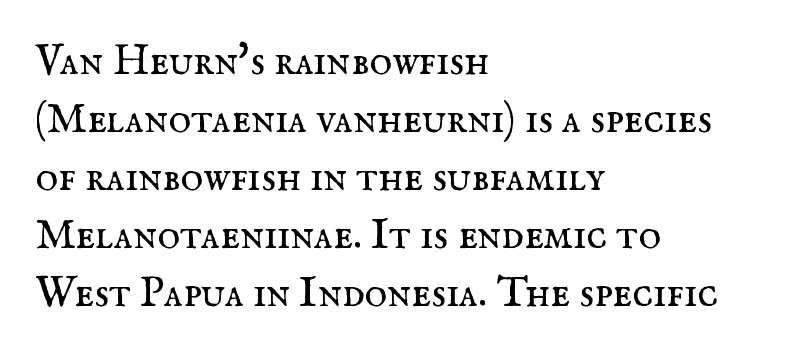
The image shows 43 px regular-weight serif type, upright; set left-aligned, normal line spacing (1.35x), normal letter spacing, not underlined; medium stroke contrast and a small x-height.
